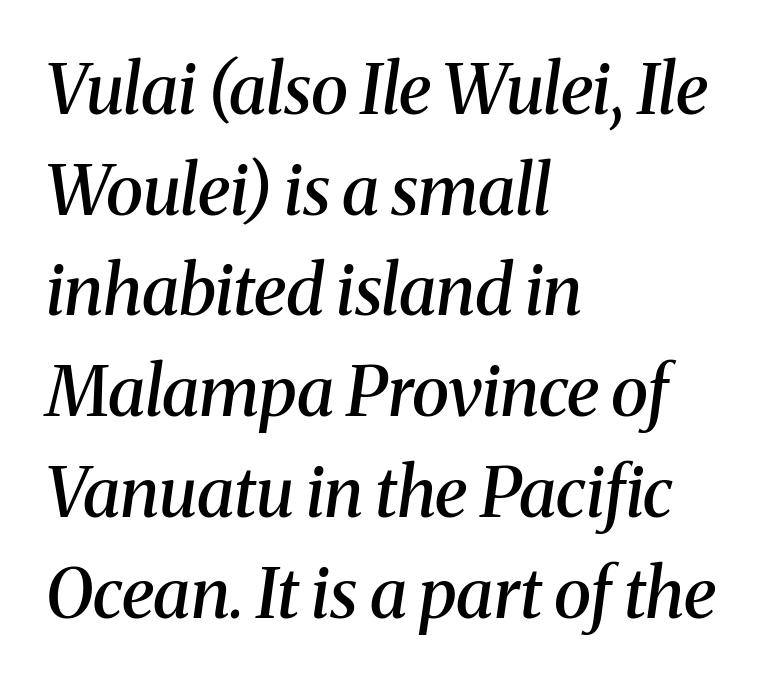
Each glyph is drawn with semibold strokes, heavier than normal yet not fully bold. The text block is weighted toward the left margin, trailing off unevenly rightward. Emphasis-style slanted type is in use. The gap between lines stays unmarked. Interline gaps are of average width in this sample. Does the type have serifs? Yes, each stem ends in a small foot.
